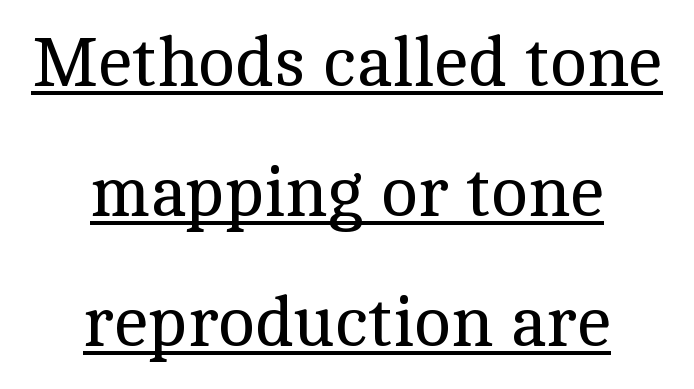
{"serif": "yes", "italic": "no", "bold": "no", "weight": "regular", "width": "normal", "x_height": "medium", "monospaced": "no", "underline": "yes", "align": "center", "line_spacing_ratio": 1.86, "letter_spacing": "normal", "letter_spacing_em": 0.0, "glyph_px": 70}
